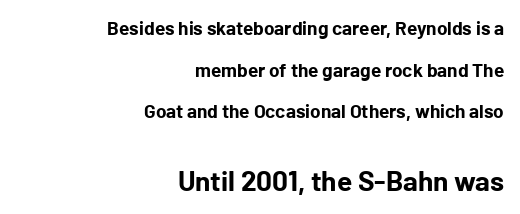
{"serif": "no", "italic": "no", "bold": "yes", "weight": "bold", "width": "normal", "stroke_contrast": "low", "x_height": "medium", "monospaced": "no", "underline": "no", "align": "right", "line_spacing": "loose", "line_spacing_ratio": 2.19, "letter_spacing": "normal", "letter_spacing_em": 0.0, "larger_block": "second", "size_ratio": 1.47, "glyph_px": 28}
